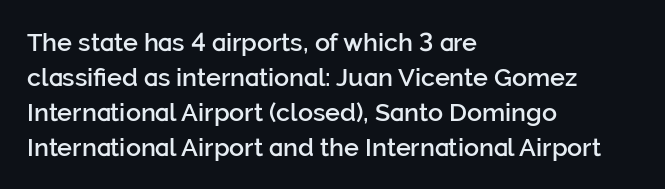
The image shows 25 px text type, upright; set left-aligned, normal line spacing (1.4x), normal letter spacing, not underlined.
